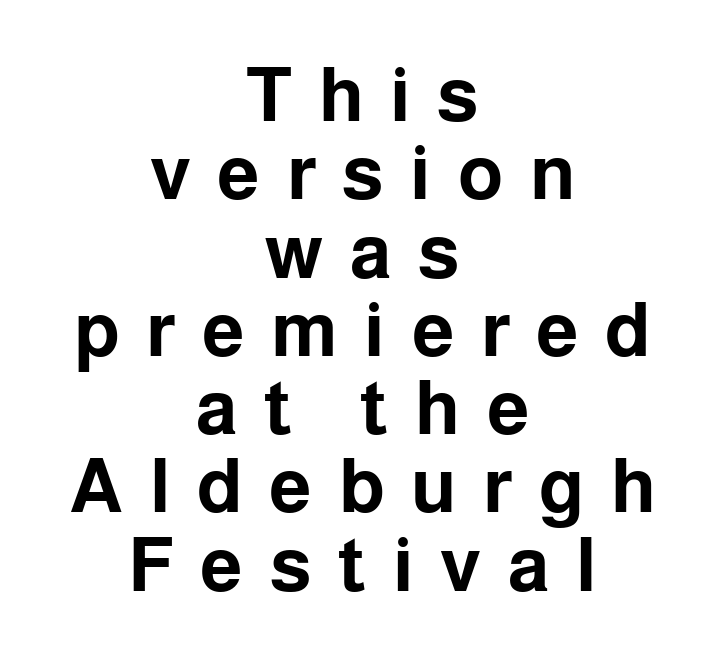
The image shows 76 px bold sans-serif type, upright; set centered, tight line spacing (1.03x), unusually wide letter spacing (+0.35 em), not underlined; low stroke contrast and a medium x-height.
